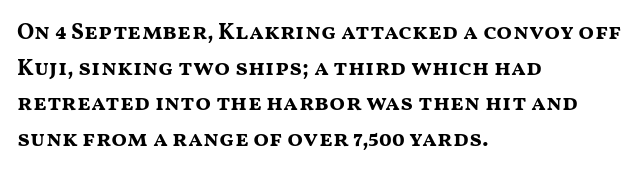
Is the block centered? No — it sits flush against the left margin. A full-strength bold gives these letters their thick strokes. The zone under the glyphs is completely vacant. This sample uses an upright cut, with every glyph sitting square on the baseline. The passage shown has conventional tracking throughout. The line-height multiplier appears to be the usual default.
